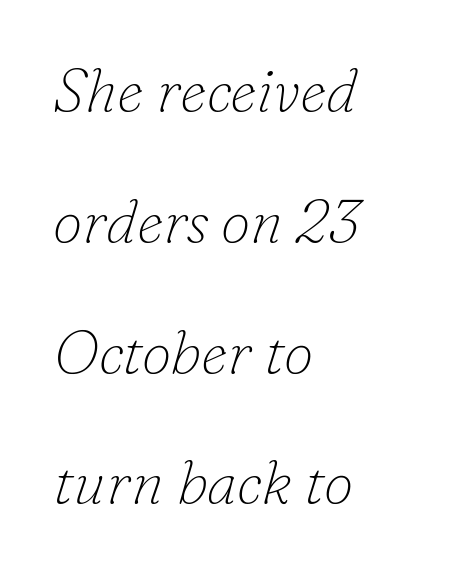
{"serif": "yes", "italic": "yes", "lean": "right", "slant_degrees": 16, "bold": "no", "weight": "thin", "width": "normal", "stroke_contrast": "low", "x_height": "small", "monospaced": "no", "underline": "no", "align": "left", "line_spacing": "loose", "line_spacing_ratio": 2.18, "letter_spacing": "normal", "letter_spacing_em": 0.0, "glyph_px": 60}
